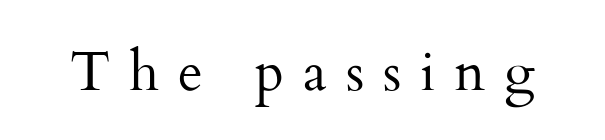
Q: Is the text bold? A: No.
Q: Is the text italic (slanted)? A: No, it is upright.
Q: Is the typeface a serif or a sans-serif typeface? A: Serif.
Q: Is the text underlined? A: No.
Q: Is the spacing between letters normal or unusually wide? A: Unusually wide.
Q: Width (condensed, normal, or wide)? A: Normal.
Q: Stroke contrast? A: Medium.
Q: x-height? A: Small.
Q: Monospaced? A: No.
